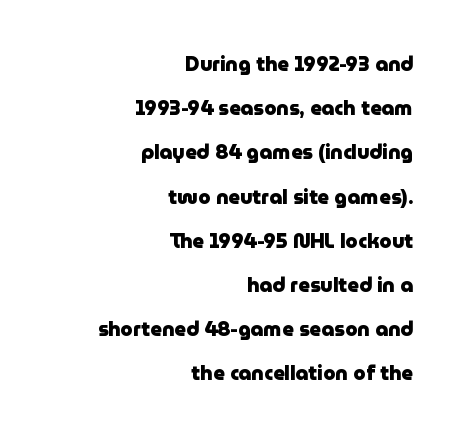
Notice the wide empty band between every row — that's loose leading. The foot of each line stays bare and open. Emphasis by weight is at full strength: bold. In terms of letterspacing, this is plain default setting.
